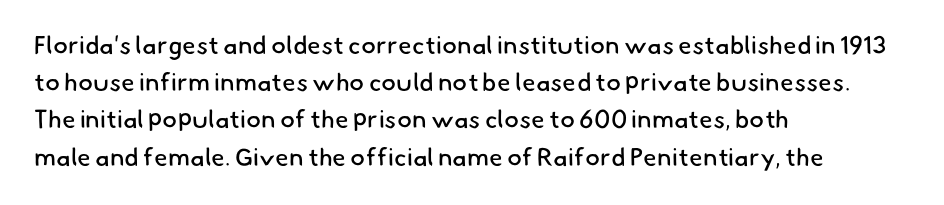
Q: Is the text bold? A: No.
Q: Is the text underlined? A: No.
Q: How is the paragraph aligned? A: Left-aligned.
Q: Is the spacing between letters normal or unusually wide? A: Normal.
Q: Is the spacing between lines tight, normal or loose? A: Normal.
